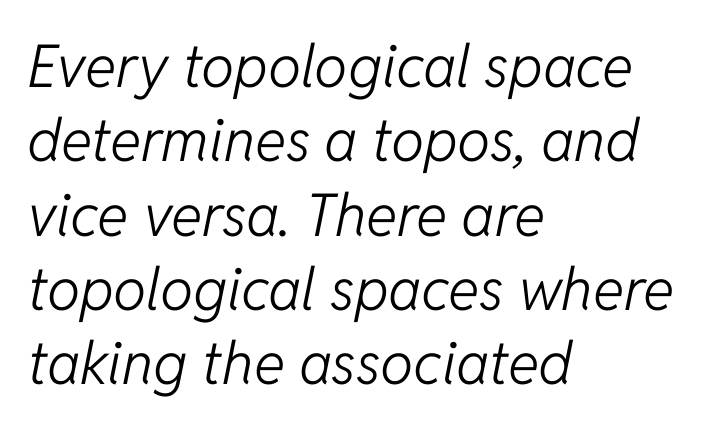
The lines in this sample share a left origin and differ only in where they stop. Each new line begins a customary step beneath the previous one. Do the characters align in a grid? No, the font is proportional. Short note: letters normally spaced.
